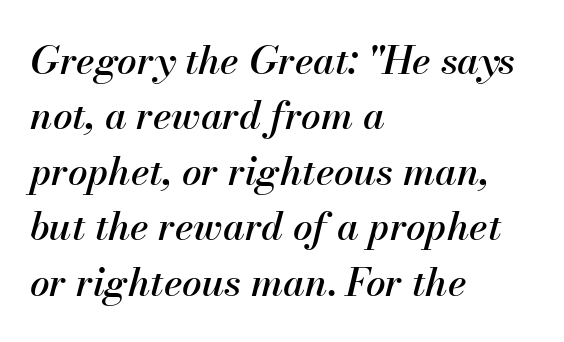
Q: Is the text italic (slanted)? A: Yes, it leans right by about 13 degrees.
Q: Is the text underlined? A: No.
Q: How is the paragraph aligned? A: Left-aligned.
Q: Is the spacing between letters normal or unusually wide? A: Normal.
Q: Is the spacing between lines tight, normal or loose? A: Normal.
Q: Width (condensed, normal, or wide)? A: Normal.
Q: Stroke contrast? A: Medium.
Q: x-height? A: Small.
Q: Monospaced? A: No.
